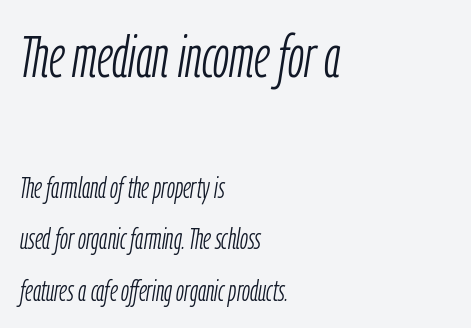
Q: Is the text bold? A: No.
Q: Is the text italic (slanted)? A: Yes, it leans right by about 9 degrees.
Q: Is the text underlined? A: No.
Q: How is the paragraph aligned? A: Left-aligned.
Q: Is the spacing between letters normal or unusually wide? A: Normal.
Q: Which block of text is set in a larger size, the first (top) or the second (bottom)? A: The first (top) one.
Q: Width (condensed, normal, or wide)? A: Condensed.
Q: Stroke contrast? A: Low.
Q: x-height? A: Medium.
Q: Monospaced? A: No.
